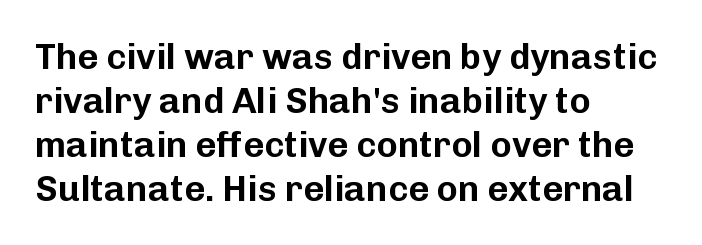
Q: Is the text italic (slanted)? A: No, it is upright.
Q: Is the typeface a serif or a sans-serif typeface? A: Sans-serif.
Q: Is the text underlined? A: No.
Q: How is the paragraph aligned? A: Left-aligned.
Q: Is the spacing between letters normal or unusually wide? A: Normal.
Q: Width (condensed, normal, or wide)? A: Normal.
Q: Stroke contrast? A: Low.
Q: x-height? A: Medium.
Q: Monospaced? A: No.
